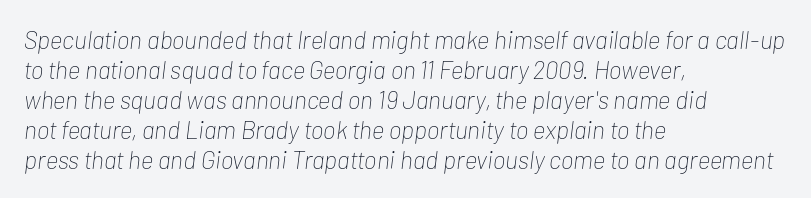
Q: Is the text bold? A: No.
Q: Is the text italic (slanted)? A: Yes, it leans right by about 7 degrees.
Q: Is the text underlined? A: No.
Q: How is the paragraph aligned? A: Left-aligned.
Q: Is the spacing between letters normal or unusually wide? A: Normal.
